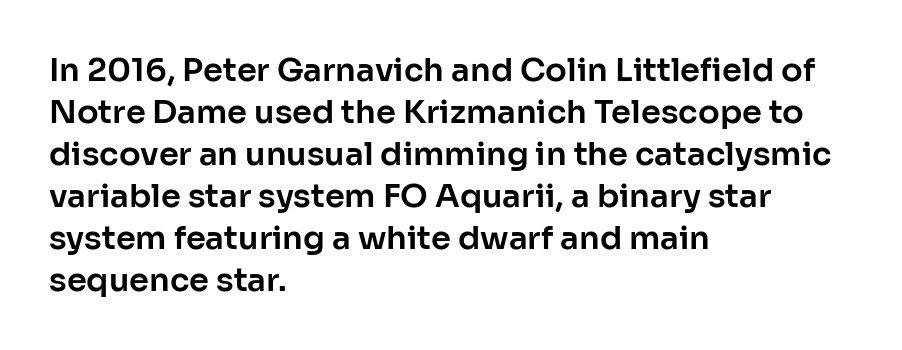
The designer left line spacing at the default. Every character sits straight up, as roman type does. Serif or sans? Sans — the stroke terminals are bare. Underlining? Definitely not there. Nothing unusual about the tracking: characters are spaced as the font intends.
